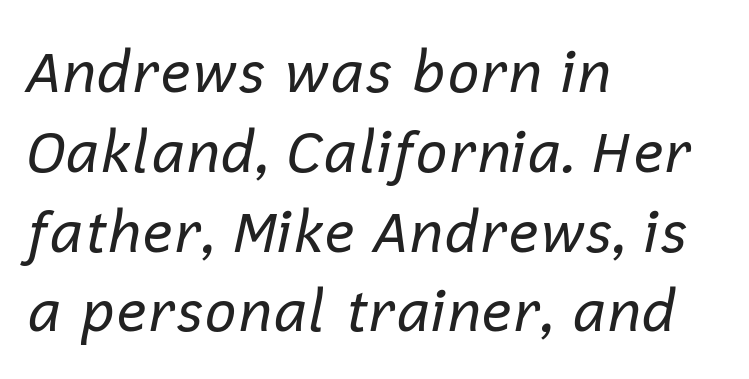
Every row of glyphs begins at an identical x-position on the left. The rows are spaced the way most documents space them. The rendering keeps characters at their native spacing. The rendering applies a slant to the glyphs.
